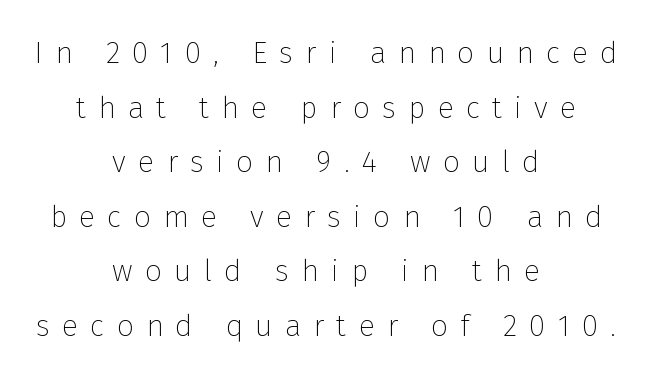
Q: Is the text bold? A: No.
Q: Is the text italic (slanted)? A: No, it is upright.
Q: Is the typeface a serif or a sans-serif typeface? A: Sans-serif.
Q: Is the text underlined? A: No.
Q: How is the paragraph aligned? A: Centered.
Q: Is the spacing between letters normal or unusually wide? A: Unusually wide.
Q: Width (condensed, normal, or wide)? A: Normal.
Q: Stroke contrast? A: Low.
Q: x-height? A: Medium.
Q: Monospaced? A: No.
